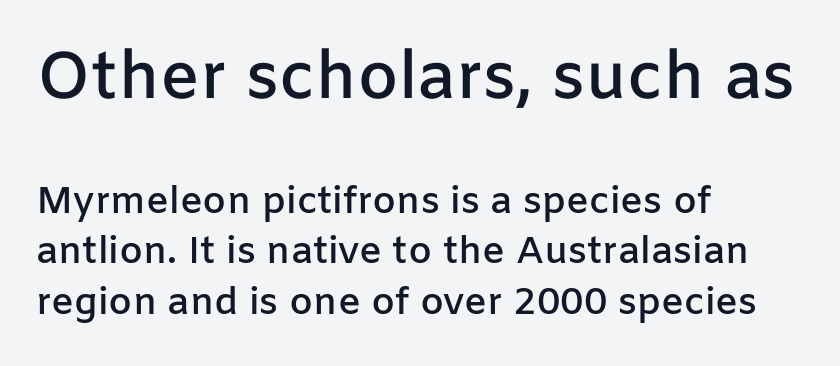
When letters stand straight like this, we call the style roman or upright. The baseline area is clear. Leading: standard. Font category for this specimen: sans-serif. Scale decreases going downward across the two blocks. The rendering uses a semibold face; strokes are thickened but not to full bold.
